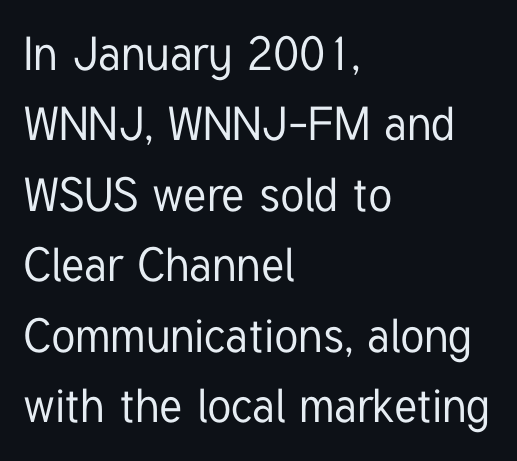
The image shows 47 px condensed sans-serif type, upright; set left-aligned, normal line spacing (1.5x), normal letter spacing, not underlined; low stroke contrast and a medium x-height.
